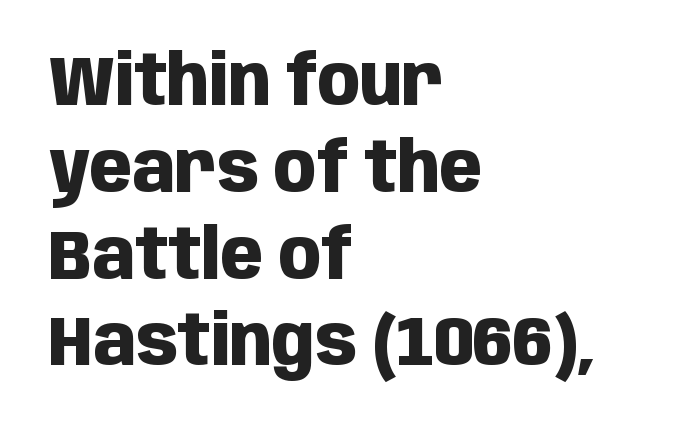
The image shows 70 px heavy, condensed sans-serif type, upright; set left-aligned, line spacing 1.24x, normal letter spacing, not underlined; low stroke contrast and a large x-height.
